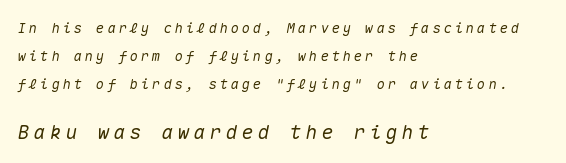
{"italic": "yes", "lean": "right", "slant_degrees": 10, "underline": "no", "align": "left", "line_spacing": "loose", "line_spacing_ratio": 2.0, "letter_spacing": "wide", "letter_spacing_em": 0.2, "larger_block": "second", "size_ratio": 1.43, "glyph_px": 20}
